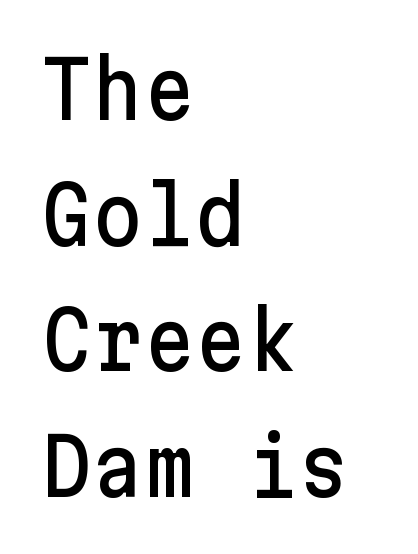
The typesetter chose a ragged-right arrangement here. The rendering shows plain stroke endings on the letterforms — a sans-serif design. The block of text has a typical density, with ordinary space between rows. Letter spacing: default. Letters rest on an invisible, unmarked baseline. Upright lettering throughout.
